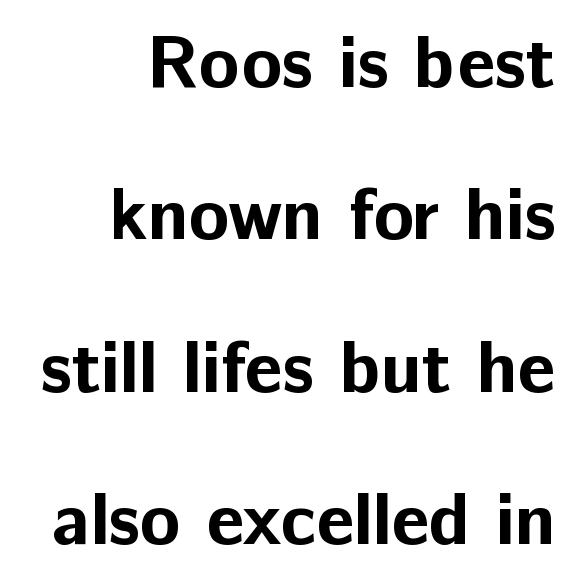
Q: Is the text bold? A: Yes.
Q: Is the text italic (slanted)? A: No, it is upright.
Q: Is the typeface a serif or a sans-serif typeface? A: Sans-serif.
Q: Is the text underlined? A: No.
Q: How is the paragraph aligned? A: Right-aligned.
Q: Is the spacing between letters normal or unusually wide? A: Normal.
Q: Is the spacing between lines tight, normal or loose? A: Loose.
Q: Width (condensed, normal, or wide)? A: Normal.
Q: Stroke contrast? A: Low.
Q: x-height? A: Medium.
Q: Monospaced? A: No.
